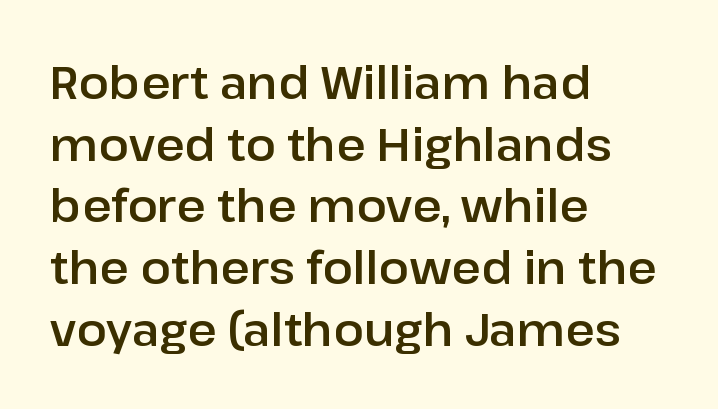
The image shows 45 px sans-serif type, upright; set left-aligned, normal line spacing (1.37x), normal letter spacing, not underlined; low stroke contrast and a medium x-height.
